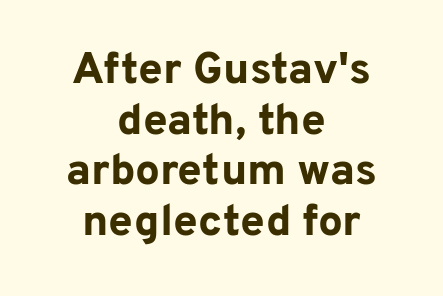
The image shows 44 px bold sans-serif type, upright; set centered, tight line spacing (1.15x), normal letter spacing, not underlined; low stroke contrast and a medium x-height.
